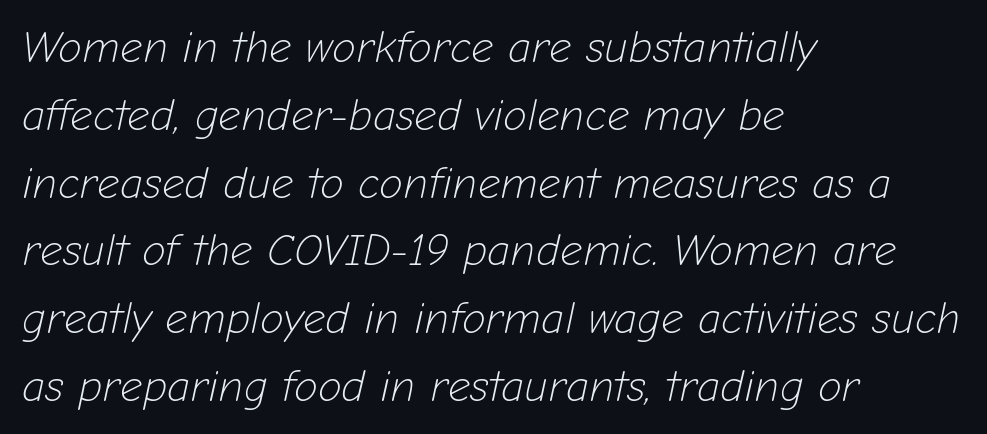
Q: Is the text bold? A: No.
Q: Is the text italic (slanted)? A: Yes, it leans right by about 12 degrees.
Q: Is the text underlined? A: No.
Q: How is the paragraph aligned? A: Left-aligned.
Q: Is the spacing between letters normal or unusually wide? A: Normal.
Q: Is the spacing between lines tight, normal or loose? A: Normal.
Q: Width (condensed, normal, or wide)? A: Normal.
Q: Stroke contrast? A: Low.
Q: x-height? A: Medium.
Q: Monospaced? A: No.
